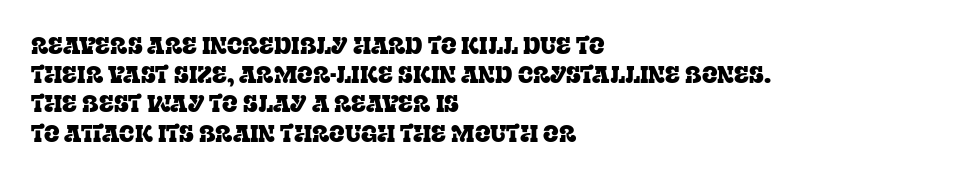
Q: Is the text italic (slanted)? A: No, it is upright.
Q: Is the text underlined? A: No.
Q: How is the paragraph aligned? A: Left-aligned.
Q: Is the spacing between letters normal or unusually wide? A: Normal.
Q: Is the spacing between lines tight, normal or loose? A: Normal.
